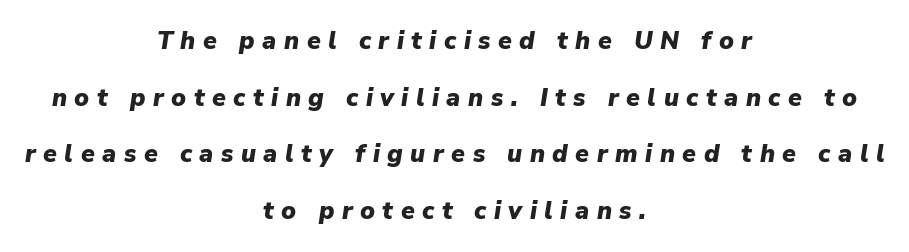
The image shows 25 px bold type, italic (leaning right); set centered, loose line spacing (2.27x), unusually wide letter spacing (+0.3 em), not underlined.
